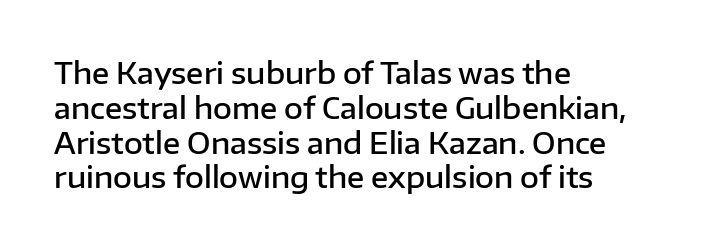
{"serif": "no", "italic": "no", "bold": "semi", "weight": "semibold", "width": "normal", "stroke_contrast": "low", "x_height": "medium", "monospaced": "no", "underline": "no", "align": "left", "line_spacing_ratio": 1.2, "letter_spacing": "normal", "letter_spacing_em": 0.0, "glyph_px": 29}
